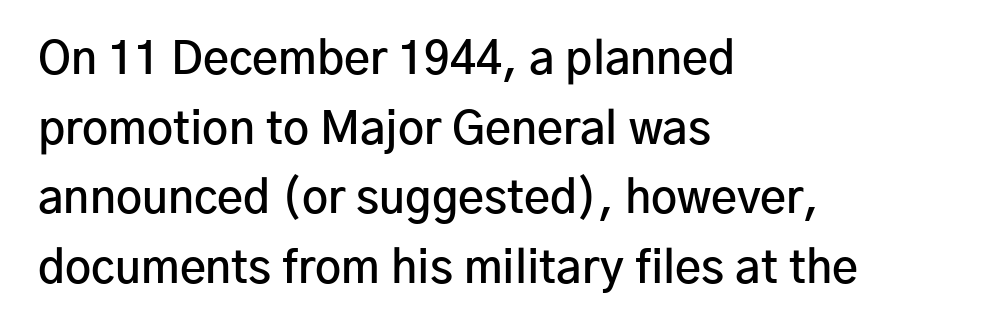
The image shows 45 px semibold sans-serif type, upright; set left-aligned, normal line spacing (1.55x), normal letter spacing, not underlined; low stroke contrast and a medium x-height.
